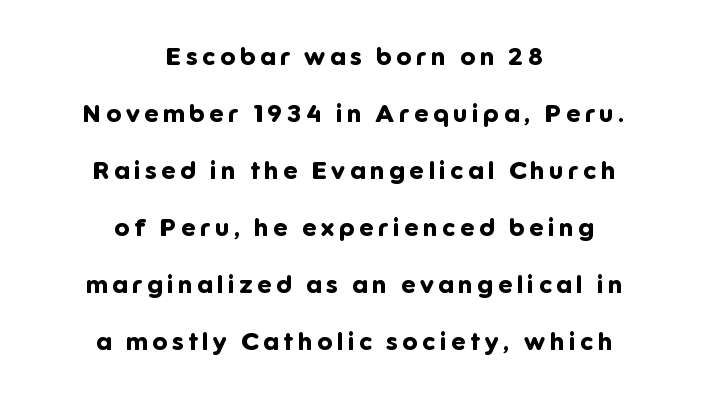
Q: Is the text bold? A: Yes.
Q: Is the text italic (slanted)? A: No, it is upright.
Q: Is the text underlined? A: No.
Q: How is the paragraph aligned? A: Centered.
Q: Is the spacing between lines tight, normal or loose? A: Loose.
